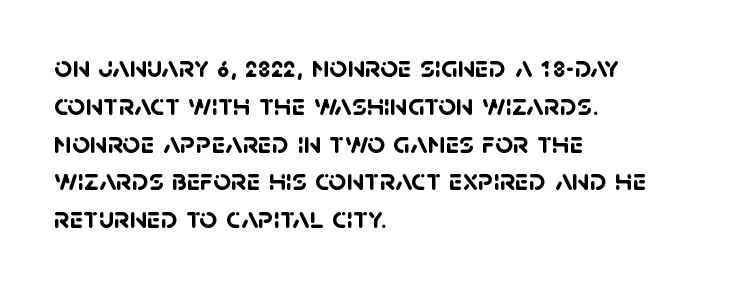
The image shows 31 px semibold sans-serif type; set left-aligned, line spacing 1.22x, normal letter spacing, not underlined; low stroke contrast and a large x-height.
